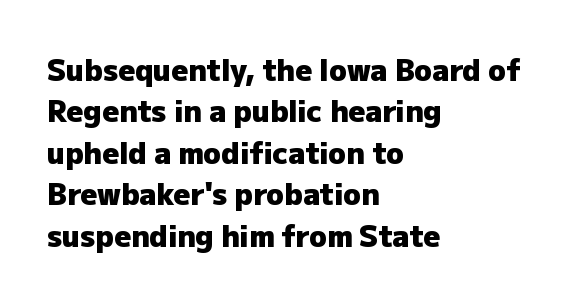
The image shows 29 px heavy sans-serif type, upright; set left-aligned, normal line spacing (1.43x), normal letter spacing, not underlined; low stroke contrast and a medium x-height.
